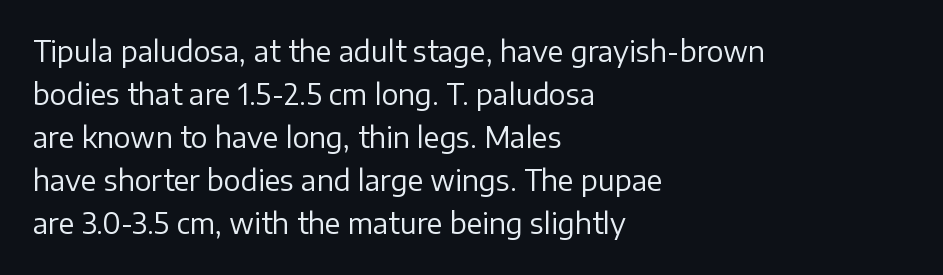
These lines were composed using upright roman letters. Stems and bowls with no extra thickness — not bold. The space between consecutive lines is moderate. What kind of face is this? One without serifs — a sans.
